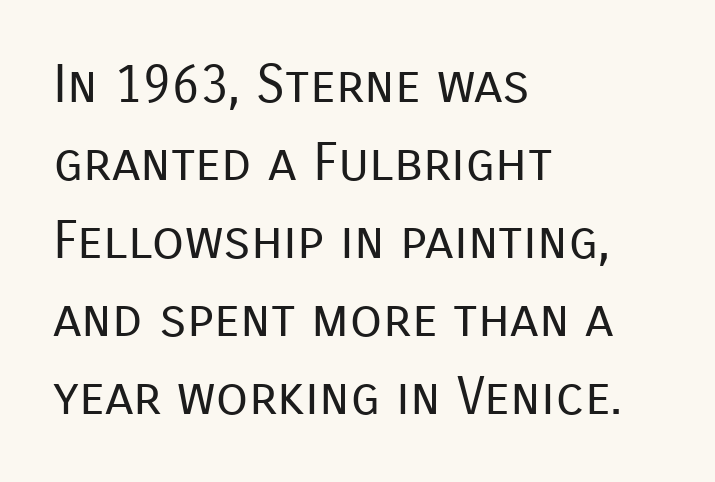
The image shows 53 px regular-weight sans-serif type, upright; set left-aligned, normal line spacing (1.47x), normal letter spacing, not underlined; low stroke contrast and a medium x-height.
